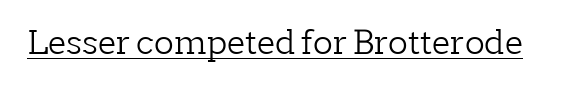
The letters carry serifs — small finishing strokes at the ends of their stems. Observe the ordinary spacing: letters are neighbours, not strangers. The specimen reads as upright at a glance. Has an underline been added? It has. Proportional: the letters do not fall into vertical columns.
